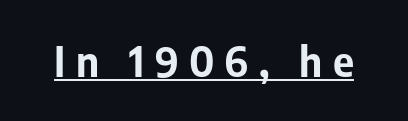
The image shows 41 px bold sans-serif type, upright; set unusually wide letter spacing (+0.25 em), underlined; low stroke contrast and a medium x-height.
